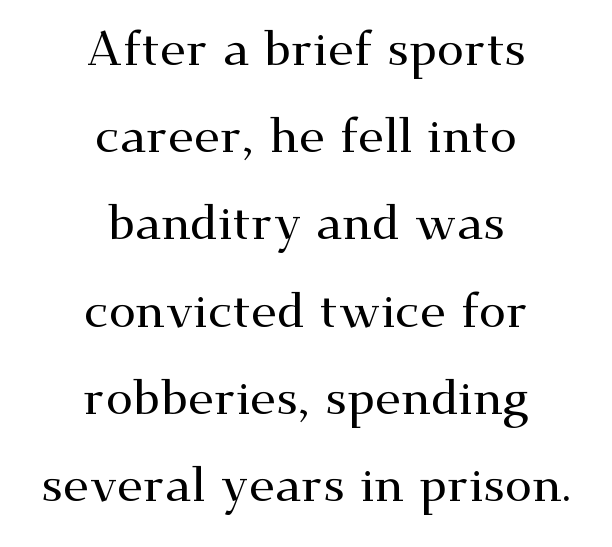
The image shows 49 px wide serif type, upright; set centered, line spacing 1.78x, normal letter spacing, not underlined; medium stroke contrast and a small x-height.
